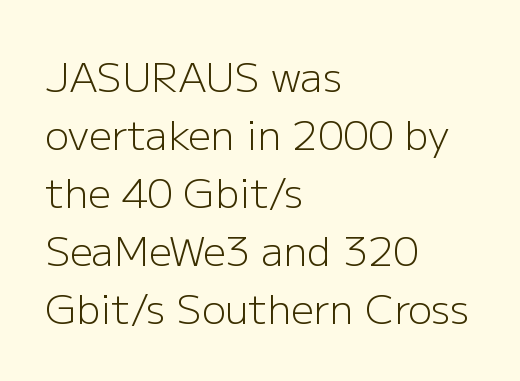
{"serif": "no", "italic": "no", "bold": "no", "weight": "light", "width": "normal", "stroke_contrast": "low", "x_height": "medium", "monospaced": "no", "underline": "no", "align": "left", "line_spacing": "normal", "line_spacing_ratio": 1.45, "letter_spacing": "normal", "letter_spacing_em": 0.0, "glyph_px": 40}
